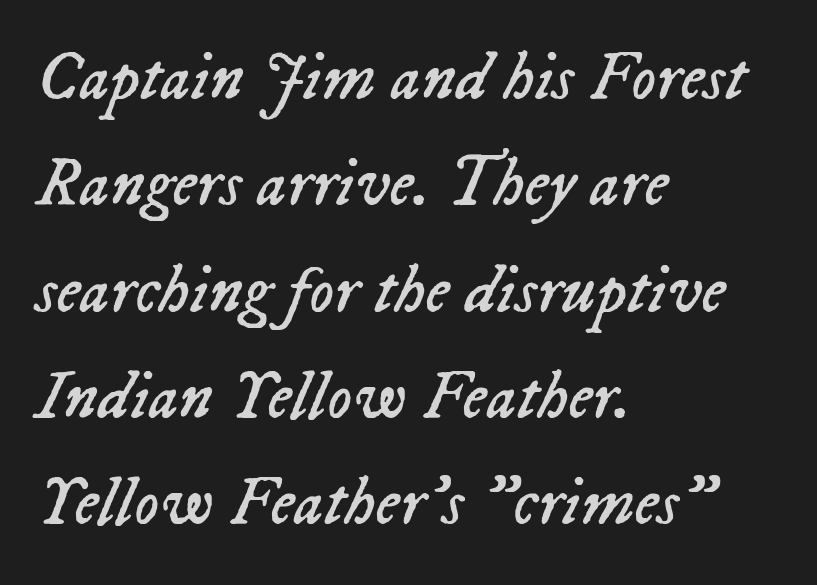
{"italic": "yes", "lean": "right", "slant_degrees": 23, "bold": "no", "weight": "regular", "width": "normal", "stroke_contrast": "low", "x_height": "medium", "monospaced": "no", "underline": "no", "align": "left", "line_spacing": "normal", "line_spacing_ratio": 1.54, "letter_spacing": "normal", "letter_spacing_em": 0.0, "glyph_px": 69}
